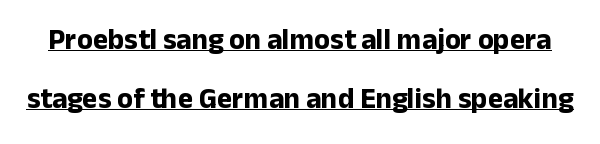
Each new line begins a long way beneath the previous one. In terms of weight, the rendering is a true, heavy bold. A typographer would call this underscored text. The lettering holds an erect, upright posture throughout. Observe the absence of serifs on each vertical stroke in this sample.
